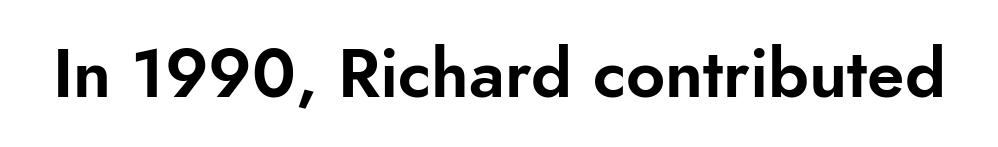
The image shows 68 px sans-serif type, upright; set normal letter spacing, not underlined; low stroke contrast and a small x-height.
